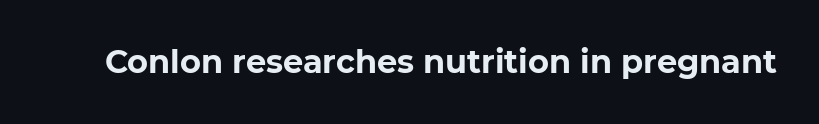
{"serif": "no", "bold": "yes", "weight": "bold", "width": "normal", "stroke_contrast": "low", "x_height": "medium", "monospaced": "no", "underline": "no", "letter_spacing": "normal", "letter_spacing_em": 0.0, "glyph_px": 32}
